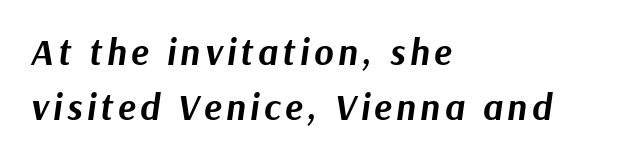
The font is running at its bold setting. The passage shown is typed in a proportional face where columns would drift. Clear beneath every line of the passage. You can tell it's italic because the verticals aren't actually vertical. Each line starts at the same left margin while the right side varies. Compared with typical paragraphs, the rows here are spaced about the same.
